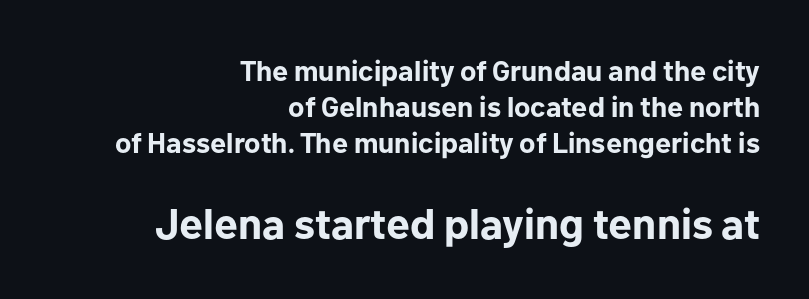
Q: Is the text bold? A: Yes.
Q: Is the text italic (slanted)? A: No, it is upright.
Q: Is the typeface a serif or a sans-serif typeface? A: Sans-serif.
Q: Is the text underlined? A: No.
Q: How is the paragraph aligned? A: Right-aligned.
Q: Is the spacing between letters normal or unusually wide? A: Normal.
Q: Is the spacing between lines tight, normal or loose? A: Normal.
Q: Which block of text is set in a larger size, the first (top) or the second (bottom)? A: The second (bottom) one.
Q: Width (condensed, normal, or wide)? A: Normal.
Q: Stroke contrast? A: Low.
Q: x-height? A: Medium.
Q: Monospaced? A: No.
